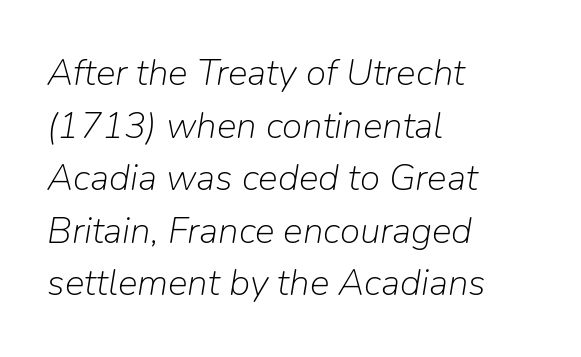
The image shows 37 px light type, italic (leaning right); set left-aligned, normal line spacing (1.42x), normal letter spacing, not underlined; low stroke contrast and a medium x-height.
